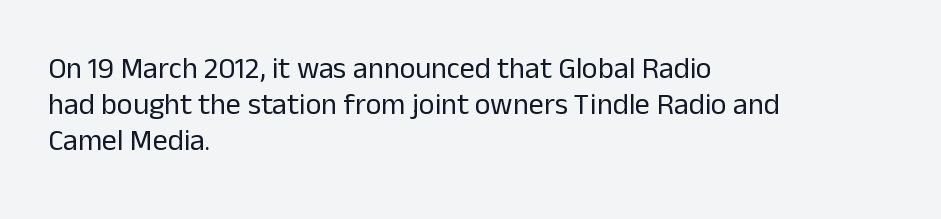
{"serif": "no", "italic": "no", "bold": "no", "weight": "regular", "width": "normal", "stroke_contrast": "low", "x_height": "medium", "monospaced": "no", "underline": "no", "align": "left", "line_spacing_ratio": 1.2, "letter_spacing": "normal", "letter_spacing_em": 0.0, "glyph_px": 30}
